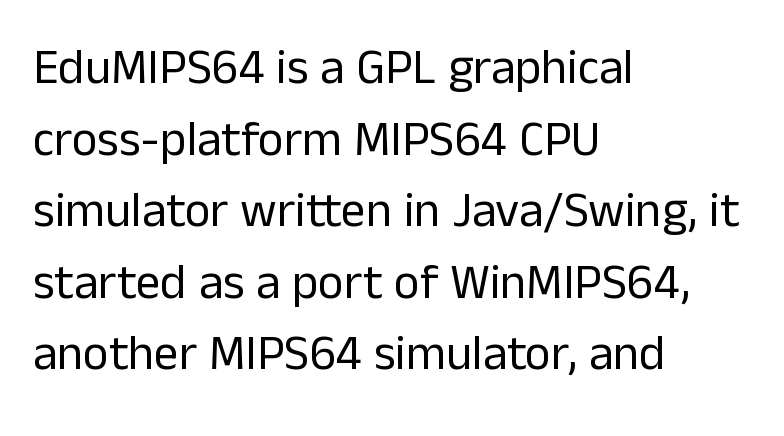
Q: Is the text bold? A: No.
Q: Is the text italic (slanted)? A: No, it is upright.
Q: Is the typeface a serif or a sans-serif typeface? A: Sans-serif.
Q: Is the text underlined? A: No.
Q: How is the paragraph aligned? A: Left-aligned.
Q: Is the spacing between letters normal or unusually wide? A: Normal.
Q: Is the spacing between lines tight, normal or loose? A: Normal.
Q: Width (condensed, normal, or wide)? A: Normal.
Q: Stroke contrast? A: Low.
Q: x-height? A: Medium.
Q: Monospaced? A: No.
